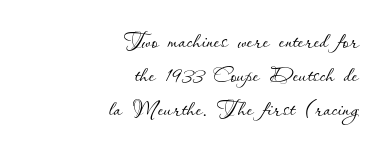
Q: Is the text bold? A: No.
Q: Is the text italic (slanted)? A: Yes.
Q: Is the text underlined? A: No.
Q: How is the paragraph aligned? A: Right-aligned.
Q: Is the spacing between letters normal or unusually wide? A: Normal.
Q: Is the spacing between lines tight, normal or loose? A: Tight.
Q: Width (condensed, normal, or wide)? A: Normal.
Q: Stroke contrast? A: Low.
Q: x-height? A: Small.
Q: Monospaced? A: No.
